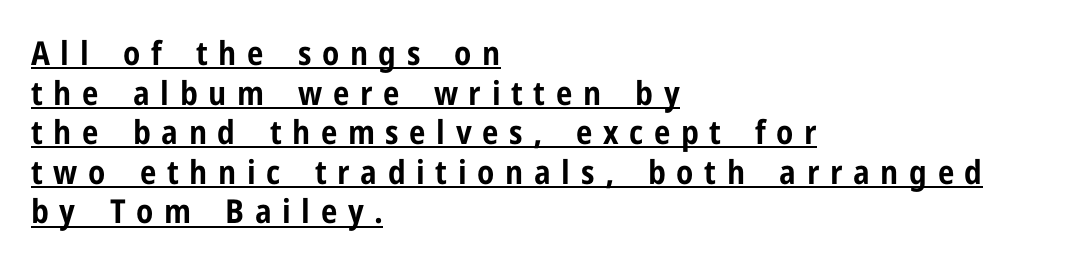
Decoration check: the copy is underlined. Reading down the block, your eye returns to a fixed left position each line. These lines have a slow, spaced-out rhythm from letter to letter. Students, this is bold: see how much ink each stroke carries.
